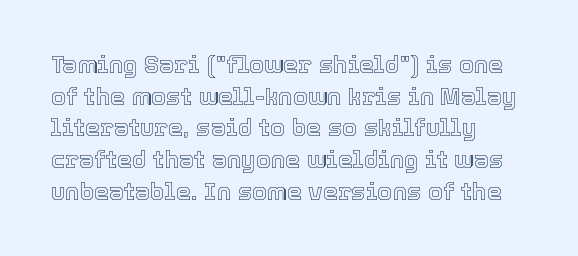
The letterforms sit shoulder to shoulder at normal distance. In terms of leading, this rendering sits right in the middle. The rendering anchors every line to the left-hand side. Style check: upright.
